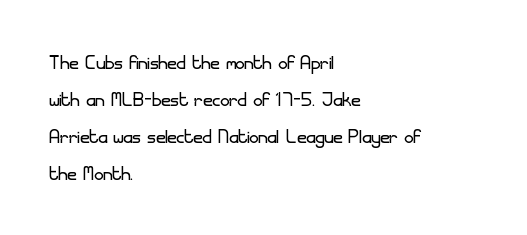
{"italic": "no", "bold": "no", "underline": "no", "align": "left", "line_spacing": "normal", "line_spacing_ratio": 1.48, "letter_spacing": "normal", "letter_spacing_em": 0.0, "glyph_px": 25}
